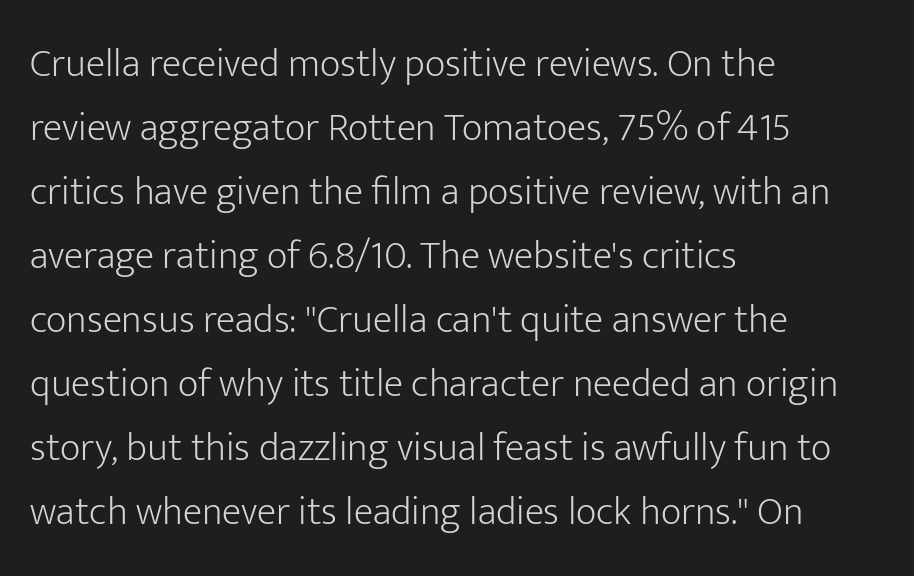
Is the letter spacing exaggerated? No — it looks like the ordinary default. The designer went with a sans here, leaving each stem footless. Weight: in the light-to-regular range. The space between consecutive lines is moderate.
